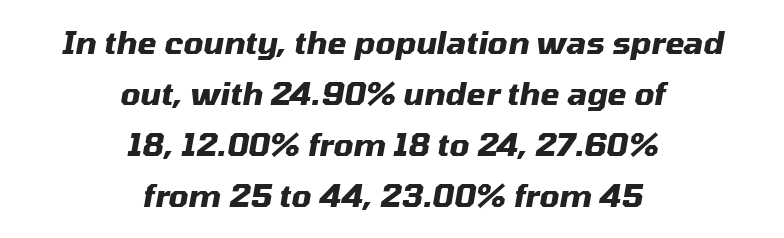
Q: Is the text bold? A: Yes.
Q: Is the text italic (slanted)? A: Yes, it leans right by about 10 degrees.
Q: Is the text underlined? A: No.
Q: How is the paragraph aligned? A: Centered.
Q: Is the spacing between letters normal or unusually wide? A: Normal.
Q: Is the spacing between lines tight, normal or loose? A: Normal.
Q: Width (condensed, normal, or wide)? A: Normal.
Q: Stroke contrast? A: Medium.
Q: x-height? A: Medium.
Q: Monospaced? A: No.
